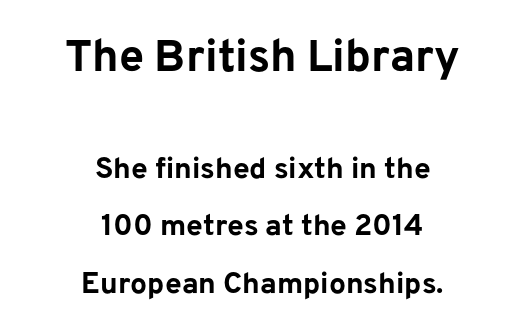
{"serif": "no", "italic": "no", "bold": "yes", "weight": "bold", "width": "normal", "stroke_contrast": "low", "x_height": "medium", "monospaced": "no", "underline": "no", "align": "center", "line_spacing": "loose", "line_spacing_ratio": 1.91, "letter_spacing": "normal", "letter_spacing_em": 0.0, "larger_block": "first", "size_ratio": 1.5, "glyph_px": 45}
